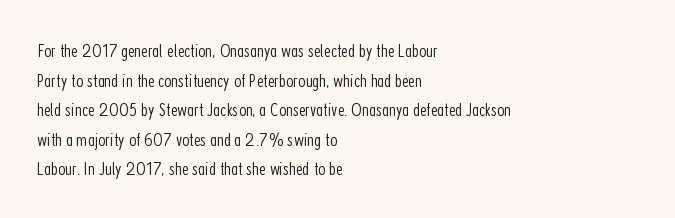
Compared with a typical body face, this is equally light or lighter still. The line texture is even and compact thanks to regular tracking. The space directly below the letters is spotless. Nope, not italic — everything's standing straight.
